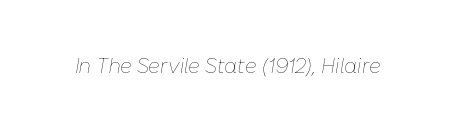
The image shows 20 px text type, italic (leaning right); set normal letter spacing, not underlined.
